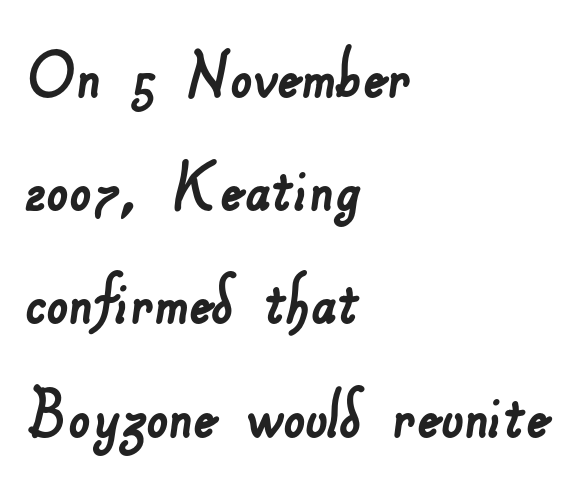
A classic flush-left, rag-right setting is used for this passage. The passage shown is typed in a proportional face where columns would drift. A sans-serif font was chosen for this passage. The gaps between neighbouring characters are ordinary and unremarkable. The vertical gap from one line to the next is medium. The foot of each line stays bare and open.
